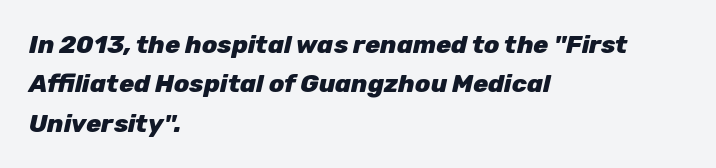
Q: Is the text bold? A: Yes.
Q: Is the text italic (slanted)? A: Yes, it leans right by about 12 degrees.
Q: Is the text underlined? A: No.
Q: How is the paragraph aligned? A: Left-aligned.
Q: Is the spacing between letters normal or unusually wide? A: Normal.
Q: Is the spacing between lines tight, normal or loose? A: Normal.
